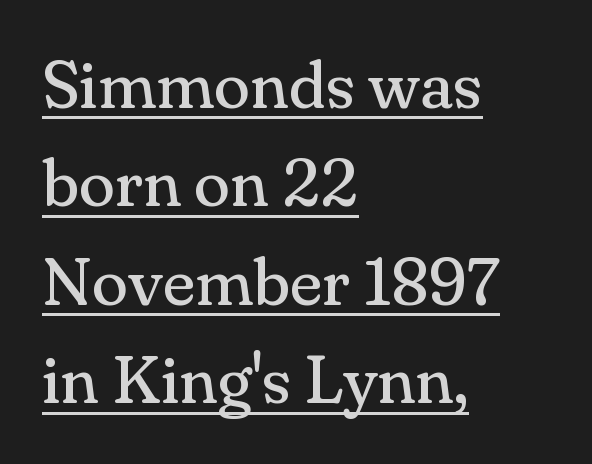
The image shows 67 px regular-weight serif type, upright; set left-aligned, normal line spacing (1.47x), normal letter spacing, underlined; medium stroke contrast and a small x-height.
